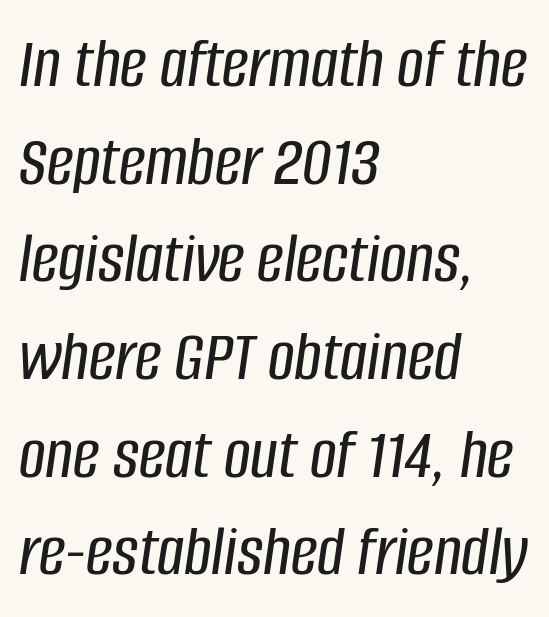
Q: Is the text italic (slanted)? A: Yes, it leans right by about 8 degrees.
Q: Is the text underlined? A: No.
Q: How is the paragraph aligned? A: Left-aligned.
Q: Is the spacing between letters normal or unusually wide? A: Normal.
Q: Is the spacing between lines tight, normal or loose? A: Normal.
Q: Width (condensed, normal, or wide)? A: Condensed.
Q: Stroke contrast? A: Low.
Q: x-height? A: Large.
Q: Monospaced? A: No.
